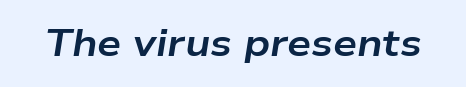
The image shows 38 px bold, wide type, italic (leaning right); set normal letter spacing, not underlined; low stroke contrast and a medium x-height.
